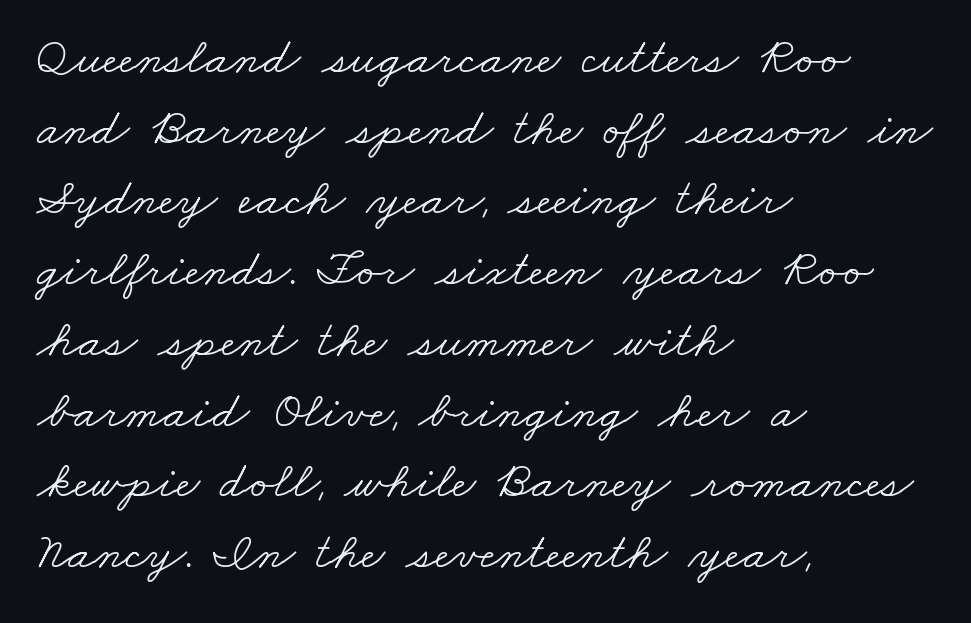
Q: Is the text bold? A: No.
Q: Is the typeface a serif or a sans-serif typeface? A: Serif.
Q: Is the text underlined? A: No.
Q: How is the paragraph aligned? A: Left-aligned.
Q: Is the spacing between letters normal or unusually wide? A: Normal.
Q: Is the spacing between lines tight, normal or loose? A: Normal.
Q: Width (condensed, normal, or wide)? A: Wide.
Q: Stroke contrast? A: Low.
Q: x-height? A: Small.
Q: Monospaced? A: No.
